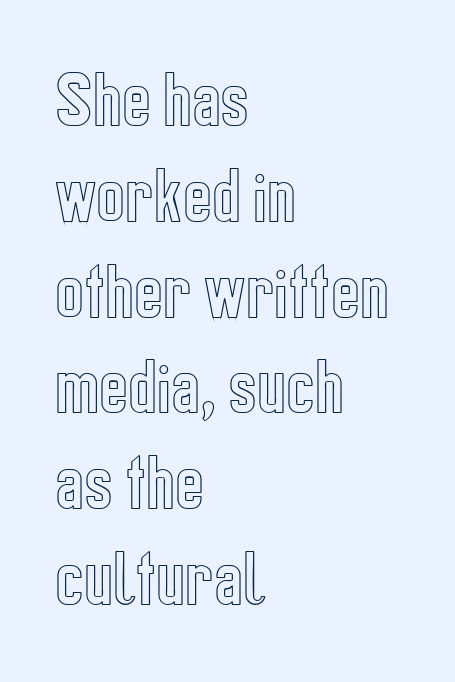
The letterforms sit shoulder to shoulder at normal distance. The axis of the letterforms is exactly vertical. The string is rendered with underlining switched off. The text block is weighted toward the left margin, trailing off unevenly rightward.
